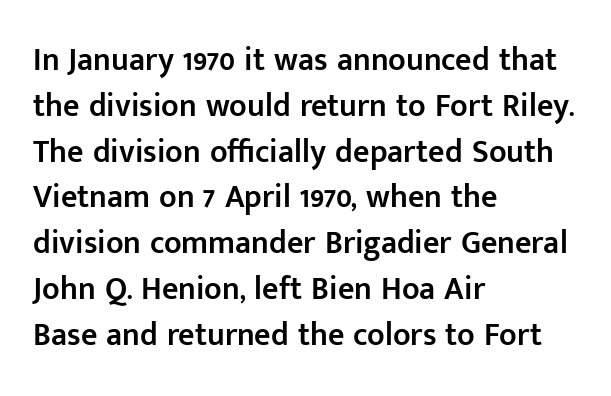
Regular leading. The face used here is proportionally spaced, like ordinary book or web type. A clean baseline with only descenders dipping below it. All the whitespace from short lines collects on the right. You can tell from the bare stems that sans-serif type was used. Tracking here is standard; glyphs follow each other at the usual distance.
